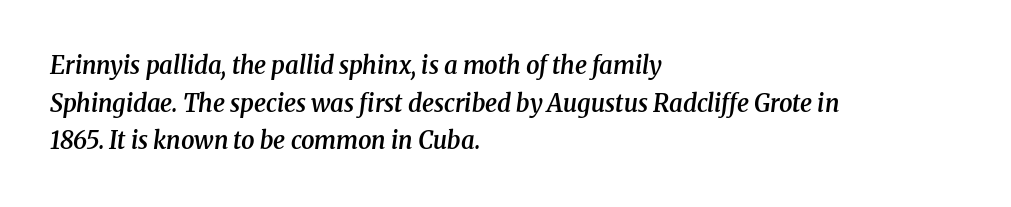
{"italic": "yes", "lean": "right", "slant_degrees": 8, "bold": "semi", "underline": "no", "align": "left", "line_spacing": "normal", "line_spacing_ratio": 1.57, "letter_spacing": "normal", "letter_spacing_em": 0.0, "glyph_px": 24}
